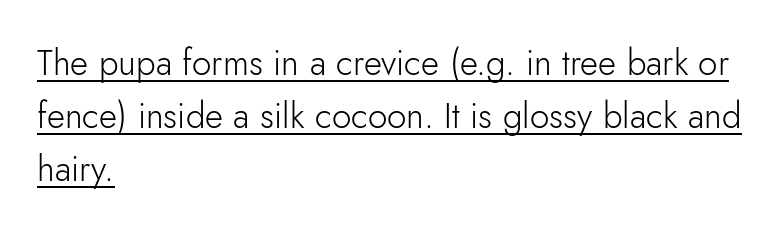
The rendering keeps characters at their native spacing. Heaviness? Minimal to ordinary, like unemphasized prose. This rendering uses left alignment, leaving the right contour irregular. These lines are rendered in a variable-pitch font.
